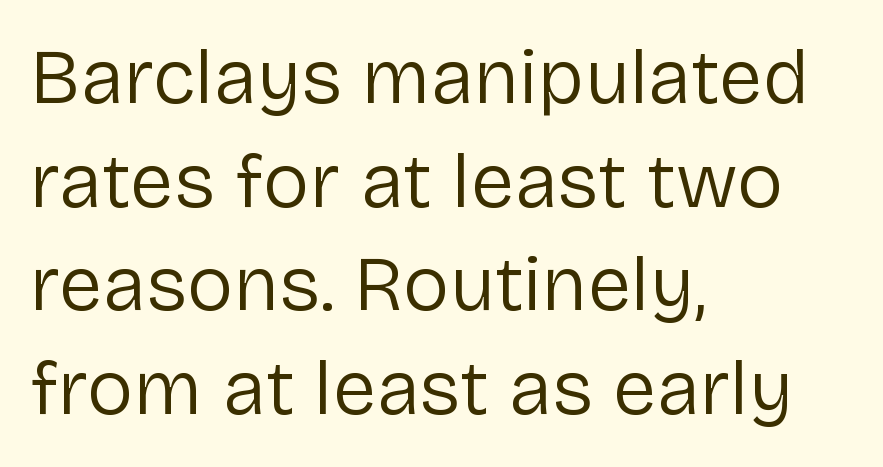
{"serif": "no", "italic": "no", "bold": "no", "weight": "regular", "width": "normal", "stroke_contrast": "low", "x_height": "medium", "monospaced": "no", "underline": "no", "align": "left", "line_spacing": "normal", "line_spacing_ratio": 1.33, "letter_spacing": "normal", "letter_spacing_em": 0.0, "glyph_px": 78}
